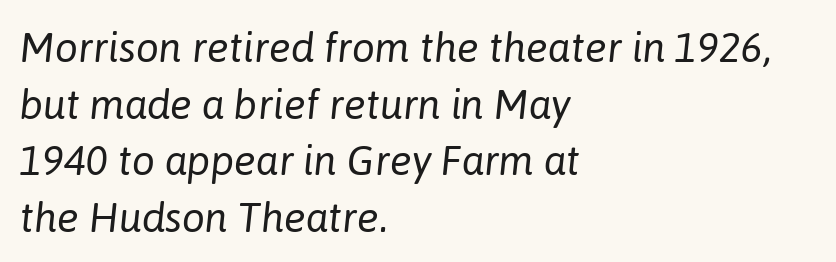
{"italic": "yes", "lean": "right", "slant_degrees": 6, "bold": "no", "weight": "regular", "width": "normal", "stroke_contrast": "low", "x_height": "medium", "monospaced": "no", "underline": "no", "align": "left", "line_spacing": "normal", "line_spacing_ratio": 1.38, "letter_spacing": "normal", "letter_spacing_em": 0.0, "glyph_px": 41}
